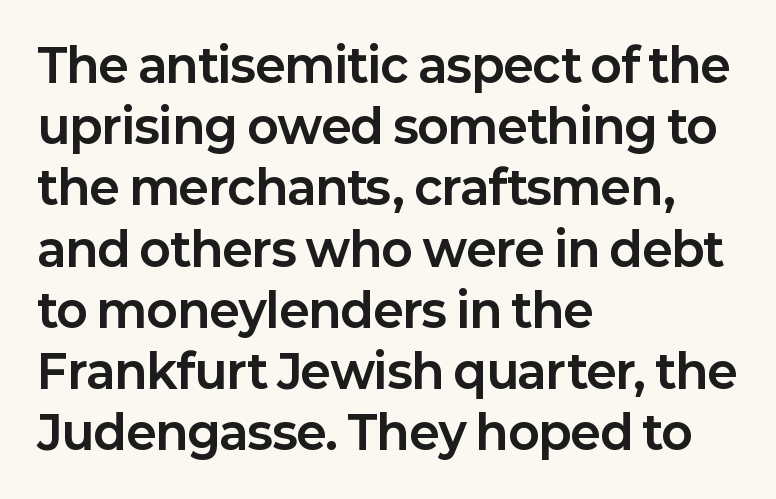
{"serif": "no", "italic": "no", "bold": "yes", "weight": "bold", "width": "normal", "stroke_contrast": "low", "x_height": "medium", "monospaced": "no", "underline": "no", "align": "left", "line_spacing": "normal", "line_spacing_ratio": 1.33, "letter_spacing": "normal", "letter_spacing_em": 0.0, "glyph_px": 46}
